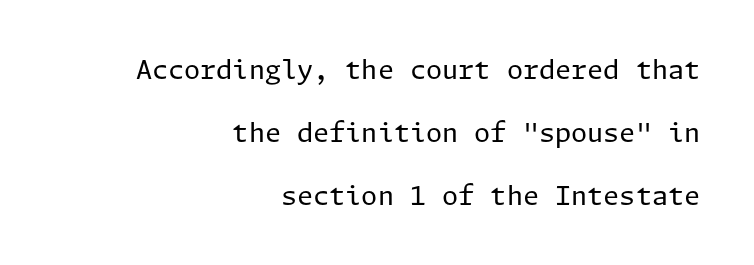
Reading down the block, your eye finds every line finishing at a fixed right position. Standard letterfit; no display-style spreading of the glyphs. Any mark beneath the type? The region is blank. Rows of type keep a wide berth in the vertical direction. Letters have the restrained weight of plain body copy at most. A roman cut, with each character standing at attention.
